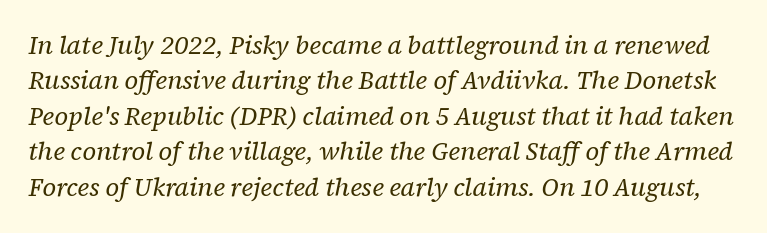
The image shows 25 px text type, italic (leaning right); set normal line spacing (1.42x), normal letter spacing, not underlined.
